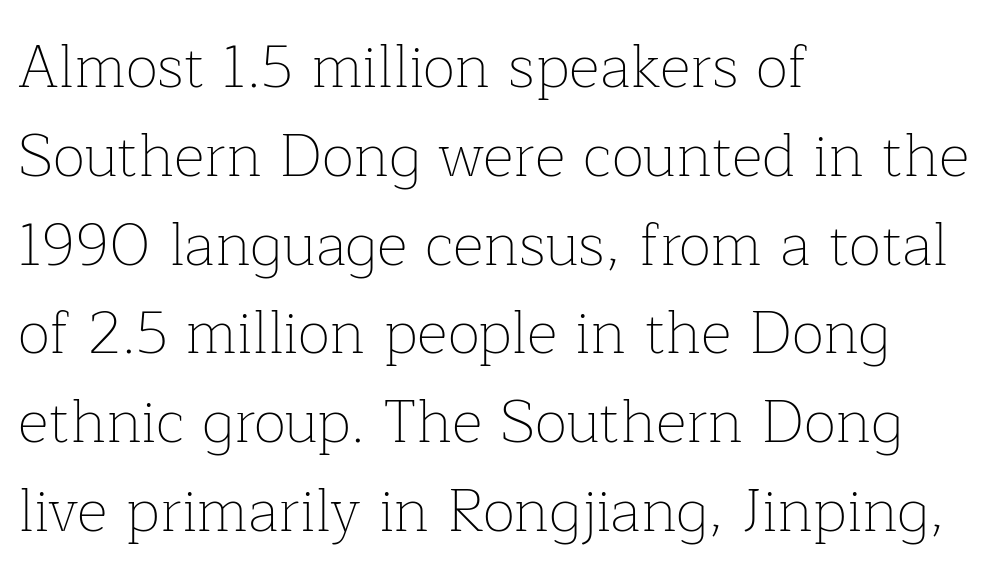
The image shows 60 px thin serif type, upright; set left-aligned, normal line spacing (1.48x), normal letter spacing, not underlined; low stroke contrast and a medium x-height.
